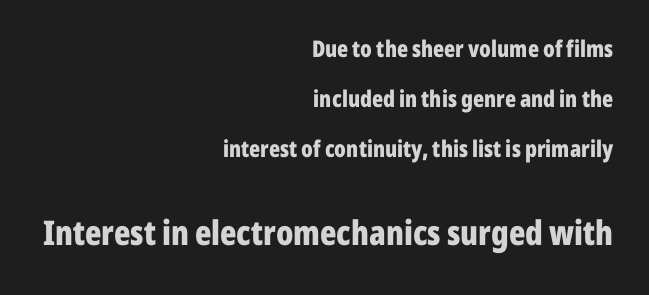
Which margin do the lines hug? The right one — the left edge is uneven. The letters sit at their default tracking, neither squeezed nor spread. Think of a printed novel: that variable character pitch is what you see here. Character size in the trailing block exceeds that of the leading block. Observe the absence of serifs on each vertical stroke in this sample. Thick stems and heavy bowls — unmistakably bold.
